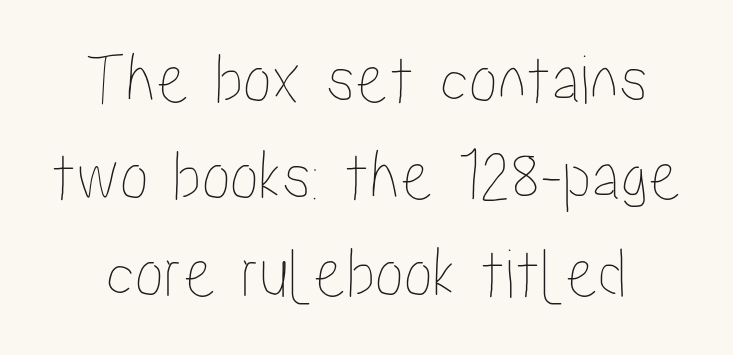
Quick note: interline space is typical. Descender tails drop into unmarked territory. Each letter keeps its own natural width here, so spacing adapts to shape. The specimen reads as upright at a glance. These lines keep a tight, regular rhythm from letter to letter.
